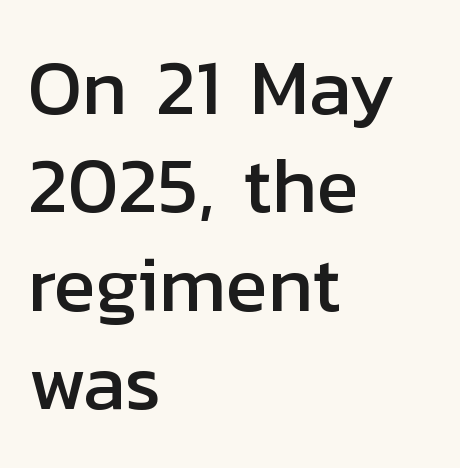
Q: Is the text italic (slanted)? A: No, it is upright.
Q: Is the typeface a serif or a sans-serif typeface? A: Sans-serif.
Q: Is the text underlined? A: No.
Q: How is the paragraph aligned? A: Left-aligned.
Q: Is the spacing between letters normal or unusually wide? A: Normal.
Q: Is the spacing between lines tight, normal or loose? A: Normal.
Q: Width (condensed, normal, or wide)? A: Normal.
Q: Stroke contrast? A: Low.
Q: x-height? A: Medium.
Q: Monospaced? A: No.
